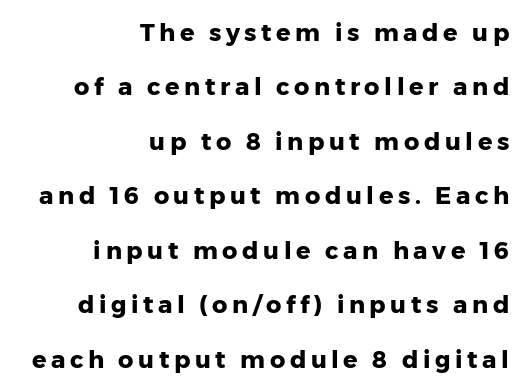
The image shows 24 px bold type, upright; set right-aligned, loose line spacing (2.27x), not underlined.
